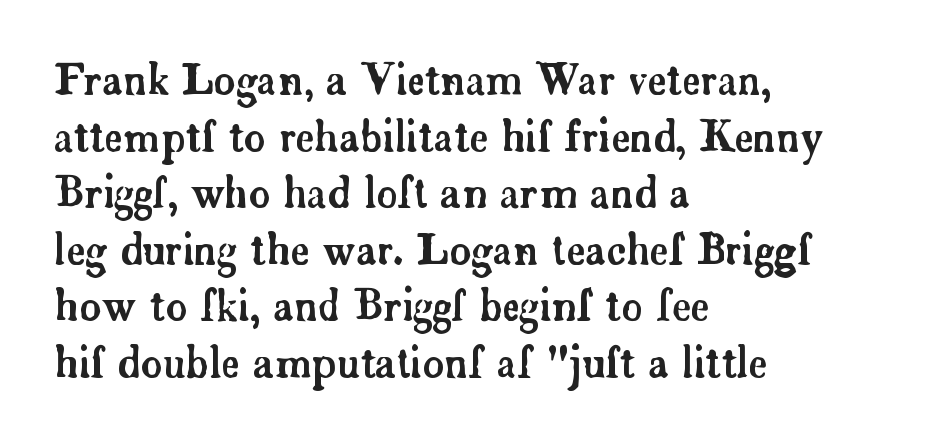
{"serif": "yes", "italic": "no", "width": "normal", "stroke_contrast": "low", "x_height": "small", "monospaced": "no", "underline": "no", "align": "left", "line_spacing": "normal", "line_spacing_ratio": 1.38, "letter_spacing": "normal", "letter_spacing_em": 0.0, "glyph_px": 41}
